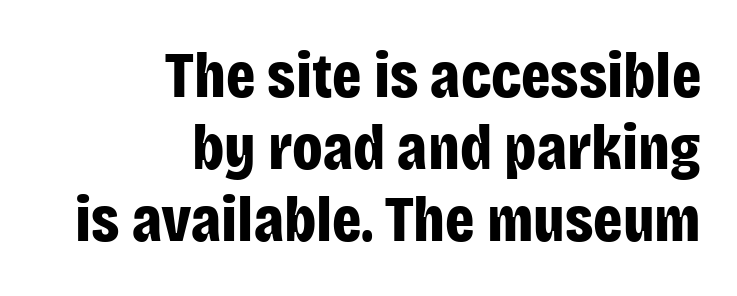
{"serif": "no", "italic": "no", "bold": "yes", "weight": "bold", "width": "condensed", "stroke_contrast": "low", "x_height": "large", "monospaced": "no", "underline": "no", "align": "right", "line_spacing": "tight", "line_spacing_ratio": 1.11, "letter_spacing": "normal", "letter_spacing_em": 0.0, "glyph_px": 65}
